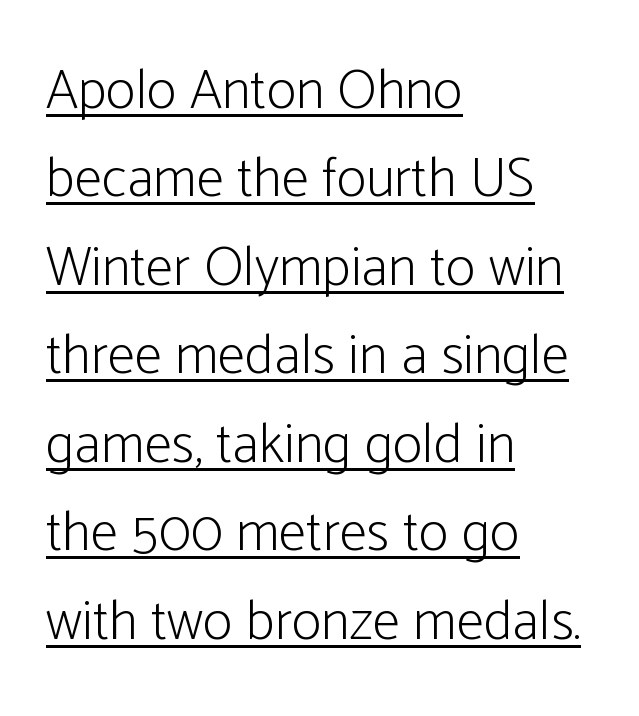
The face used here appears with an underline applied. The space between consecutive lines is moderate. The setting favours the left margin, as ordinary paragraphs usually do. Notice how the stems are strictly vertical — no italics here.
